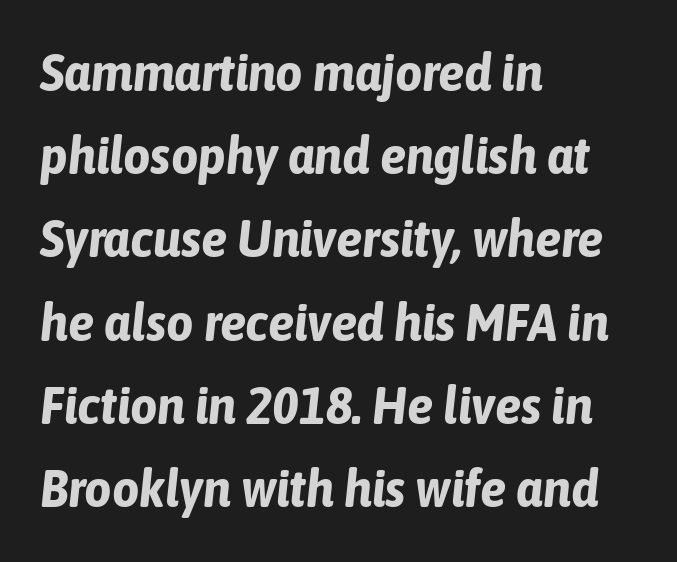
Q: Is the text bold? A: Yes.
Q: Is the text italic (slanted)? A: Yes, it leans right by about 6 degrees.
Q: Is the text underlined? A: No.
Q: How is the paragraph aligned? A: Left-aligned.
Q: Is the spacing between letters normal or unusually wide? A: Normal.
Q: Is the spacing between lines tight, normal or loose? A: Normal.
Q: Width (condensed, normal, or wide)? A: Condensed.
Q: Stroke contrast? A: Low.
Q: x-height? A: Medium.
Q: Monospaced? A: No.
